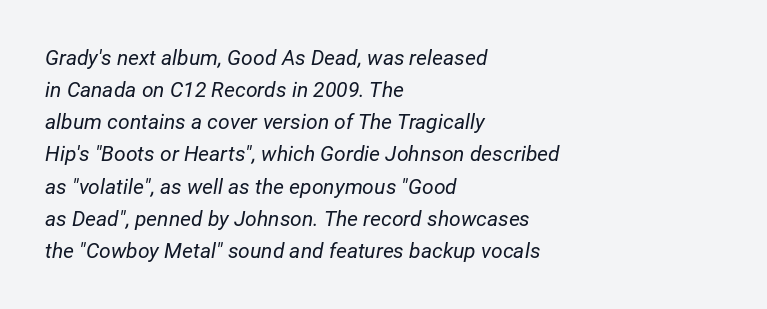
The image shows 21 px text type, italic (leaning right); set left-aligned, normal line spacing (1.53x), normal letter spacing, not underlined.
